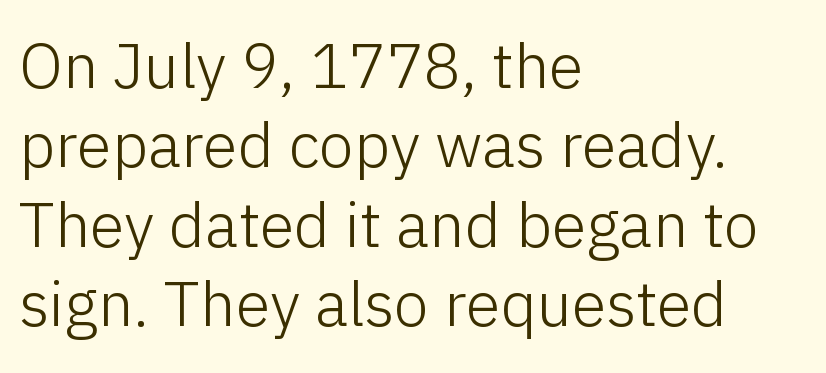
{"serif": "no", "italic": "no", "bold": "no", "weight": "light", "width": "normal", "stroke_contrast": "low", "x_height": "medium", "monospaced": "no", "underline": "no", "align": "left", "line_spacing": "normal", "line_spacing_ratio": 1.26, "letter_spacing": "normal", "letter_spacing_em": 0.0, "glyph_px": 63}
